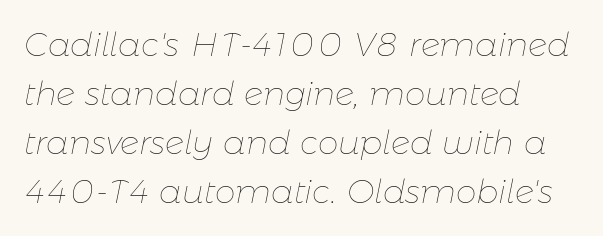
Q: Is the text bold? A: No.
Q: Is the text italic (slanted)? A: Yes, it leans right by about 11 degrees.
Q: Is the text underlined? A: No.
Q: How is the paragraph aligned? A: Left-aligned.
Q: Is the spacing between letters normal or unusually wide? A: Normal.
Q: Is the spacing between lines tight, normal or loose? A: Normal.
Q: Width (condensed, normal, or wide)? A: Normal.
Q: Stroke contrast? A: Low.
Q: x-height? A: Medium.
Q: Monospaced? A: No.
